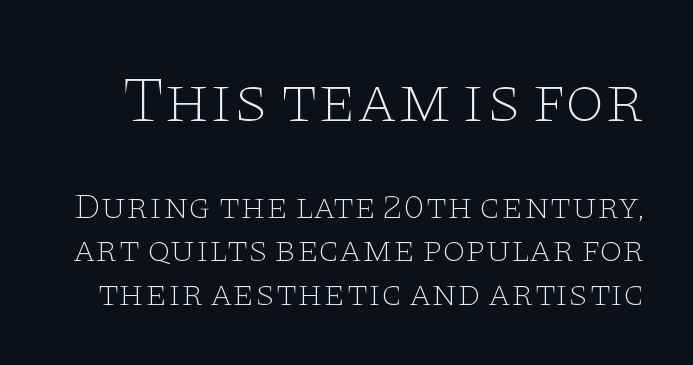
Q: Is the text bold? A: No.
Q: Is the text italic (slanted)? A: No, it is upright.
Q: Is the typeface a serif or a sans-serif typeface? A: Serif.
Q: Is the text underlined? A: No.
Q: Is the spacing between letters normal or unusually wide? A: Normal.
Q: Which block of text is set in a larger size, the first (top) or the second (bottom)? A: The first (top) one.
Q: Width (condensed, normal, or wide)? A: Wide.
Q: Stroke contrast? A: Low.
Q: x-height? A: Large.
Q: Monospaced? A: No.
